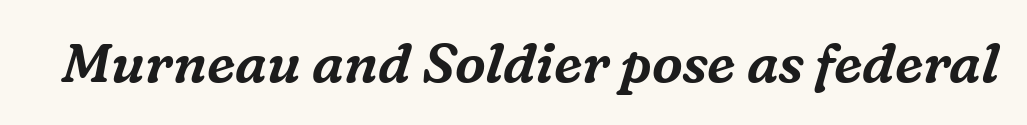
Q: Is the text italic (slanted)? A: Yes, it leans right by about 16 degrees.
Q: Is the typeface a serif or a sans-serif typeface? A: Serif.
Q: Is the text underlined? A: No.
Q: Is the spacing between letters normal or unusually wide? A: Normal.
Q: Width (condensed, normal, or wide)? A: Normal.
Q: Stroke contrast? A: Medium.
Q: x-height? A: Medium.
Q: Monospaced? A: No.
